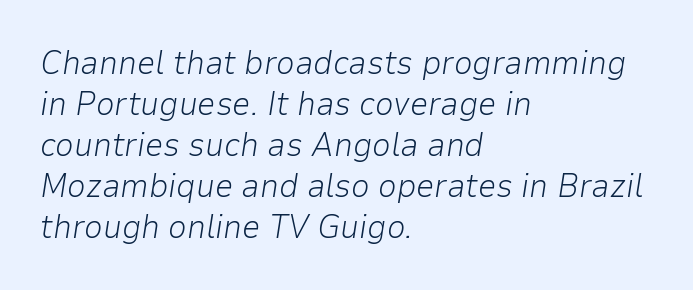
Q: Is the text bold? A: No.
Q: Is the text italic (slanted)? A: Yes, it leans right by about 9 degrees.
Q: Is the text underlined? A: No.
Q: How is the paragraph aligned? A: Left-aligned.
Q: Is the spacing between letters normal or unusually wide? A: Normal.
Q: Width (condensed, normal, or wide)? A: Normal.
Q: Stroke contrast? A: Low.
Q: x-height? A: Medium.
Q: Monospaced? A: No.
